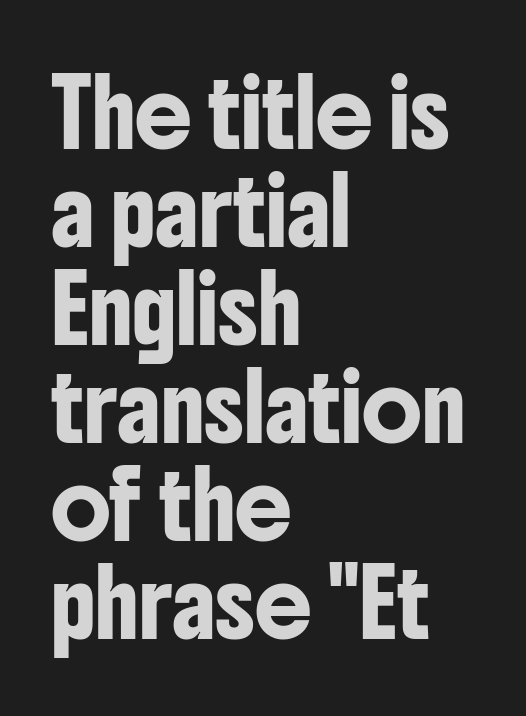
The image shows 64 px condensed sans-serif type, upright; set left-aligned, normal line spacing (1.53x), normal letter spacing, not underlined; low stroke contrast and a medium x-height.
